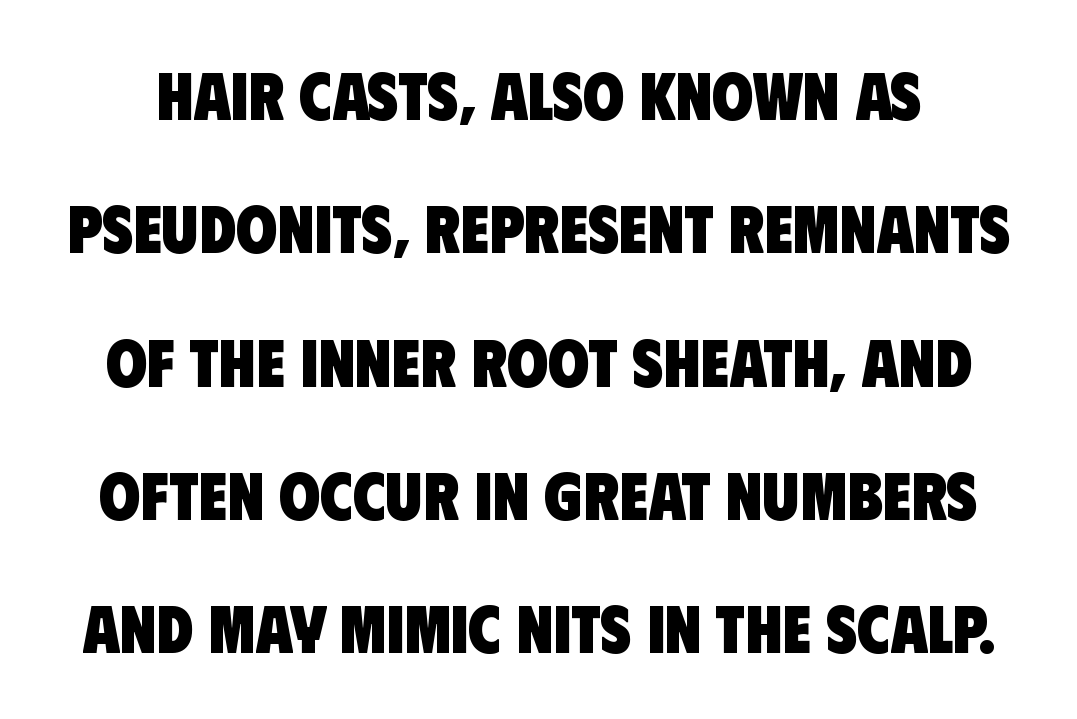
{"serif": "no", "bold": "yes", "weight": "heavy", "width": "condensed", "stroke_contrast": "low", "x_height": "large", "monospaced": "no", "underline": "no", "line_spacing": "loose", "line_spacing_ratio": 1.99, "letter_spacing": "normal", "letter_spacing_em": 0.0, "glyph_px": 67}
